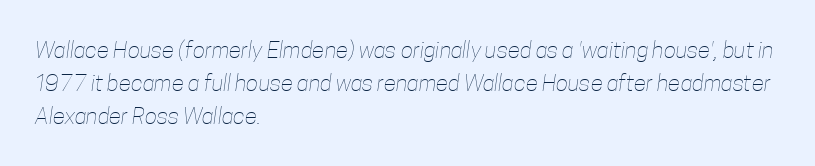
The image shows 23 px text type; set left-aligned, normal line spacing (1.44x), normal letter spacing, not underlined.
